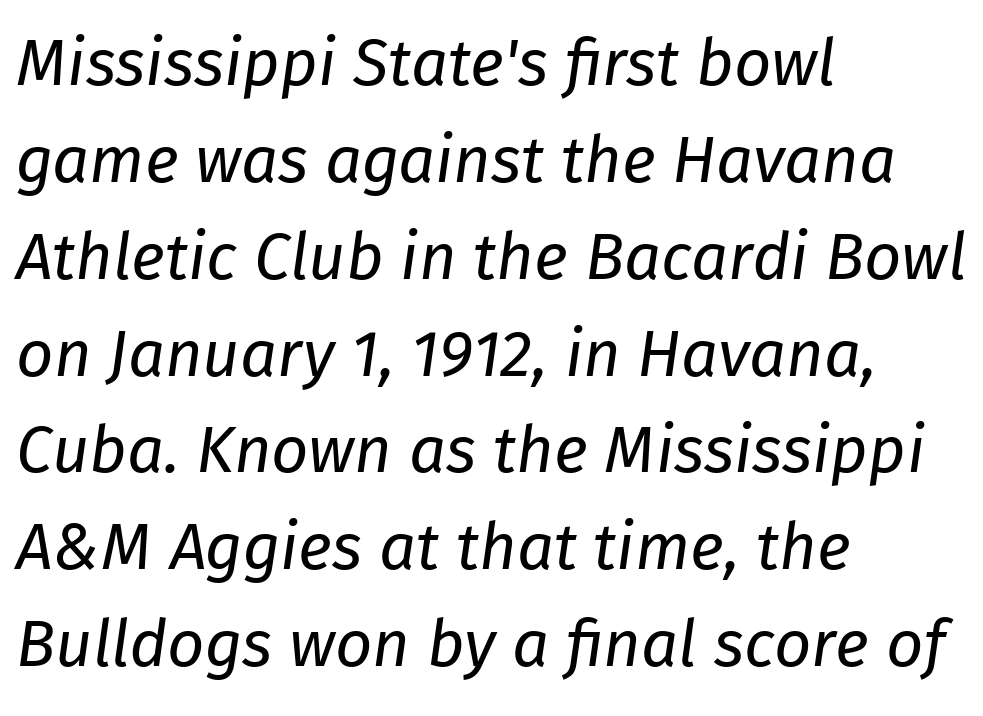
The image shows 65 px regular-weight type, italic (leaning right); set left-aligned, normal line spacing (1.49x), normal letter spacing, not underlined; low stroke contrast and a medium x-height.
